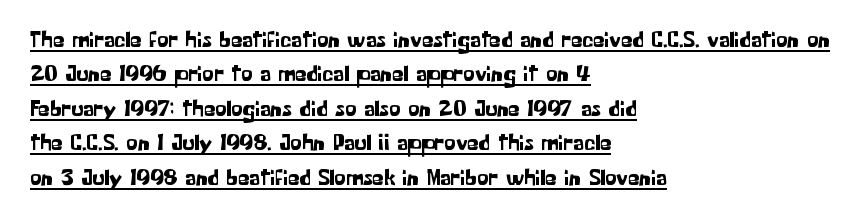
The letters stand upright; this is a roman face. You can see a thin bar hugging the bottom of the glyphs. Short and long lines alike share a common starting point at left. Default kerning and tracking; the words read as compact shapes. Summary of vertical rhythm: regular, with standard interline spacing.
